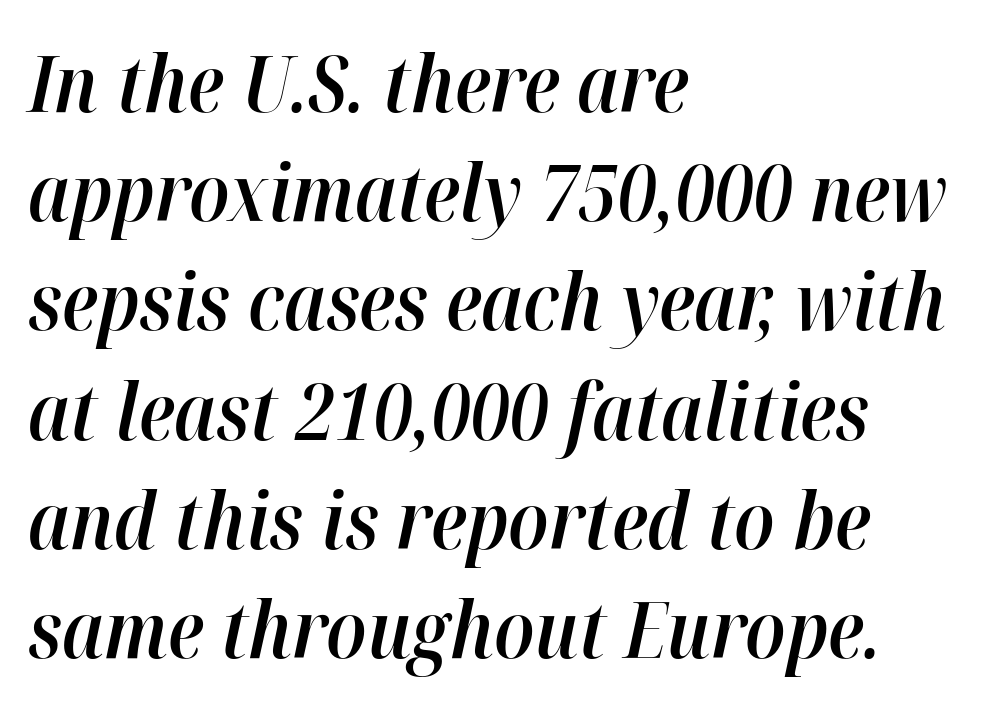
Q: Is the text bold? A: Semi-bold.
Q: Is the text italic (slanted)? A: Yes, it leans right by about 12 degrees.
Q: Is the text underlined? A: No.
Q: How is the paragraph aligned? A: Left-aligned.
Q: Is the spacing between letters normal or unusually wide? A: Normal.
Q: Is the spacing between lines tight, normal or loose? A: Normal.
Q: Width (condensed, normal, or wide)? A: Normal.
Q: Stroke contrast? A: High.
Q: x-height? A: Medium.
Q: Monospaced? A: No.
